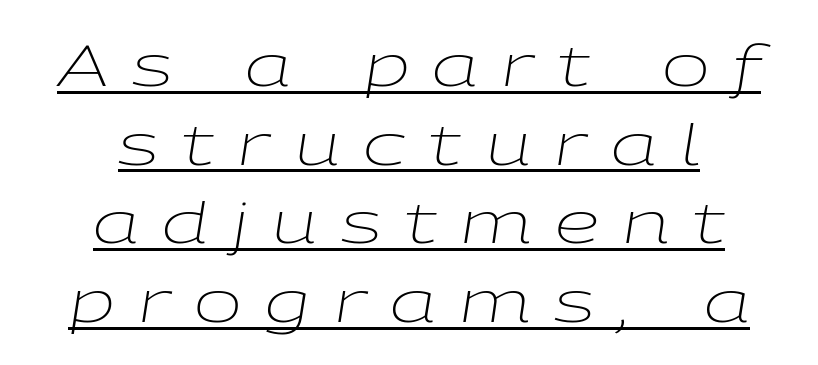
The image shows 57 px light, wide type, italic (leaning right); set centered, normal line spacing (1.38x), unusually wide letter spacing (+0.41 em), underlined; low stroke contrast and a medium x-height.
